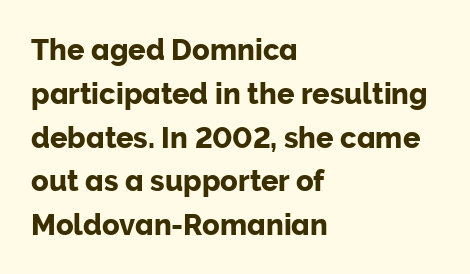
The image shows 29 px sans-serif type, upright; set left-aligned, normal line spacing (1.51x), normal letter spacing, not underlined; low stroke contrast and a medium x-height.
